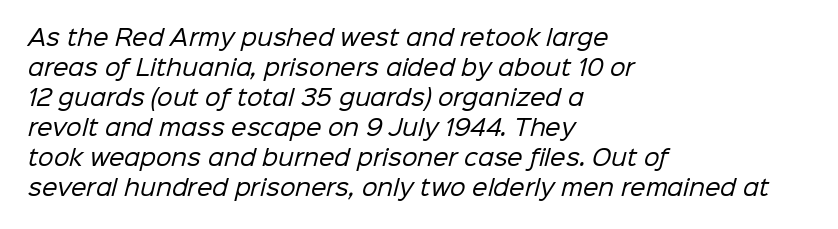
{"bold": "no", "underline": "no", "align": "left", "line_spacing": "normal", "line_spacing_ratio": 1.36, "letter_spacing": "normal", "letter_spacing_em": 0.0, "glyph_px": 22}
